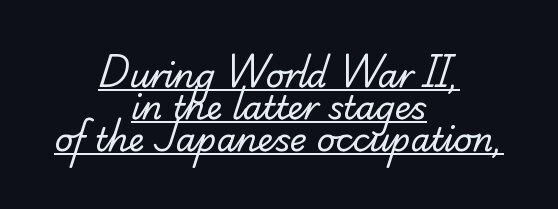
The image shows 32 px regular-weight serif type; set centered, tight line spacing (1.0x), normal letter spacing, underlined; low stroke contrast and a small x-height.
